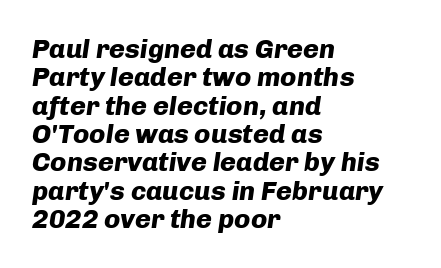
Q: Is the text bold? A: Yes.
Q: Is the text italic (slanted)? A: Yes, it leans right by about 8 degrees.
Q: Is the text underlined? A: No.
Q: How is the paragraph aligned? A: Left-aligned.
Q: Is the spacing between letters normal or unusually wide? A: Normal.
Q: Is the spacing between lines tight, normal or loose? A: Tight.
